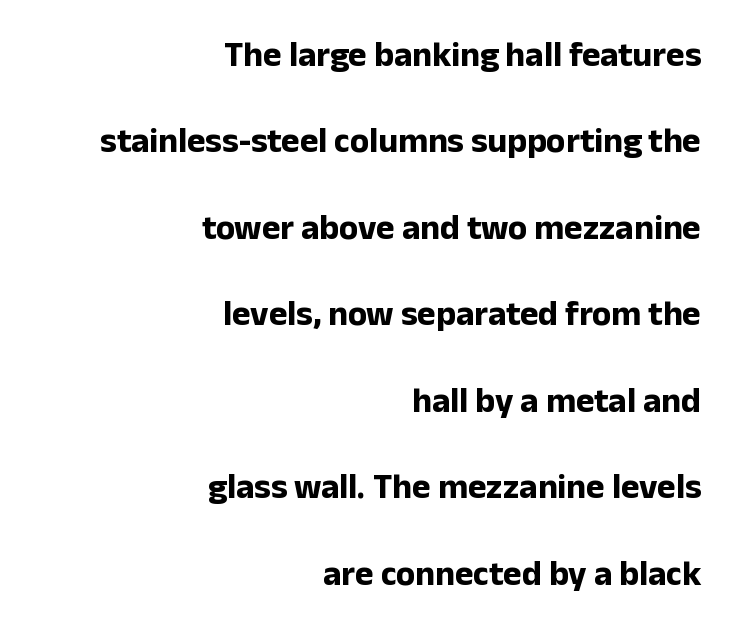
The image shows 35 px bold sans-serif type, upright; set right-aligned, loose line spacing (2.47x), normal letter spacing, not underlined; low stroke contrast and a medium x-height.
